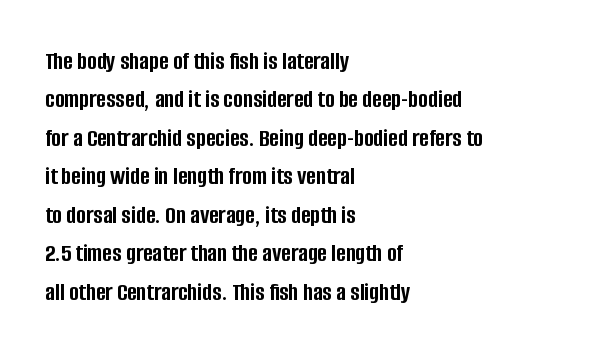
{"italic": "no", "bold": "yes", "underline": "no", "align": "left", "line_spacing": "normal", "line_spacing_ratio": 1.48, "letter_spacing": "normal", "letter_spacing_em": 0.0, "glyph_px": 26}
